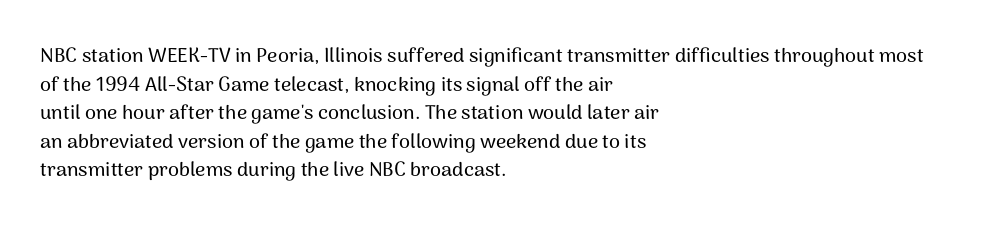
Q: Is the text italic (slanted)? A: No, it is upright.
Q: Is the text underlined? A: No.
Q: How is the paragraph aligned? A: Left-aligned.
Q: Is the spacing between letters normal or unusually wide? A: Normal.
Q: Is the spacing between lines tight, normal or loose? A: Normal.
